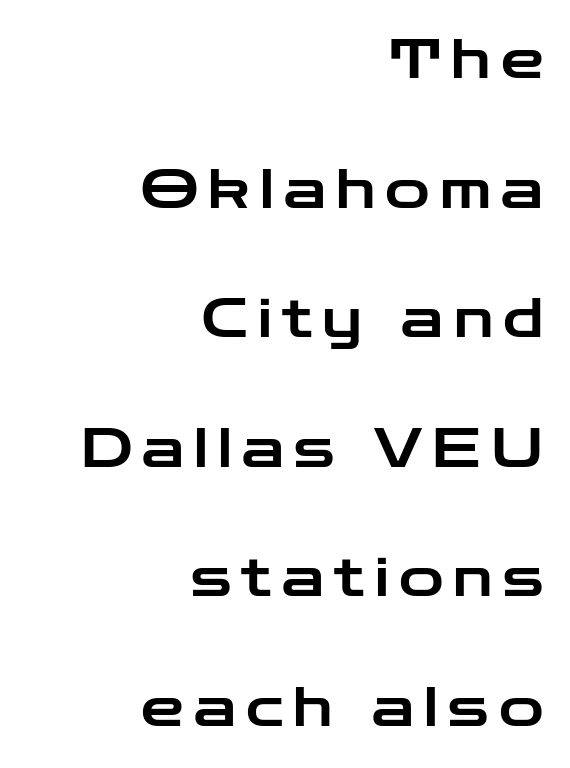
Q: Is the text italic (slanted)? A: No, it is upright.
Q: Is the typeface a serif or a sans-serif typeface? A: Sans-serif.
Q: Is the text underlined? A: No.
Q: How is the paragraph aligned? A: Right-aligned.
Q: Is the spacing between lines tight, normal or loose? A: Loose.
Q: Width (condensed, normal, or wide)? A: Wide.
Q: Stroke contrast? A: Low.
Q: x-height? A: Medium.
Q: Monospaced? A: No.
